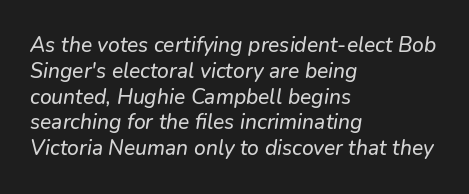
You could call the tracking neutral — neither tight nor loose. The glyphs are unaccompanied by any horizontal stroke below them. Each line starts at the same left margin while the right side varies.
